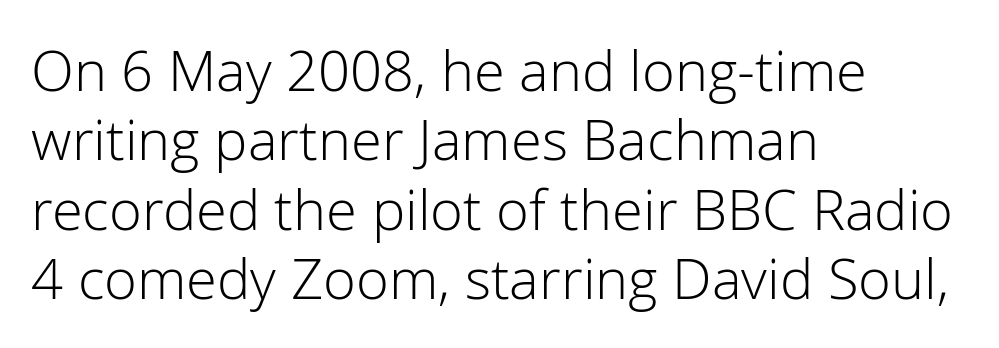
The image shows 56 px light sans-serif type, upright; set left-aligned, line spacing 1.24x, normal letter spacing, not underlined; low stroke contrast and a medium x-height.
